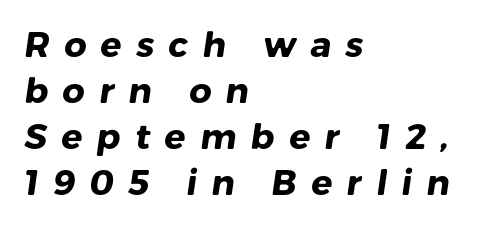
Check the space under the baseline: it is left empty. Spacing verdict: proportional, widths tailored to each character. The compositor pushed each line to the left boundary. The line texture is sparse and dotted thanks to wide tracking.
